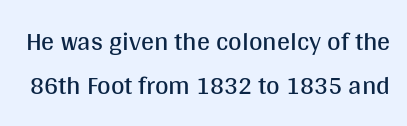
{"italic": "no", "bold": "no", "underline": "no", "line_spacing": "normal", "line_spacing_ratio": 1.68, "letter_spacing": "normal", "letter_spacing_em": 0.0, "glyph_px": 26}
